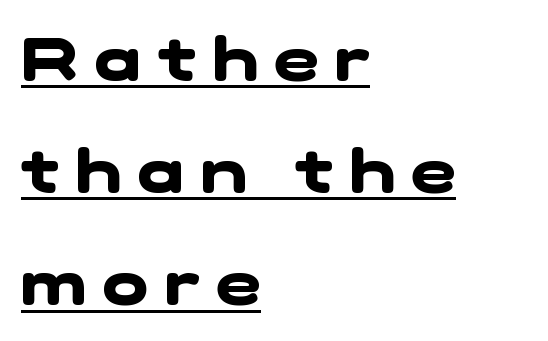
The image shows 60 px heavy, wide sans-serif type; set left-aligned, line spacing 1.87x, unusually wide letter spacing (+0.28 em), underlined; low stroke contrast and a medium x-height.
